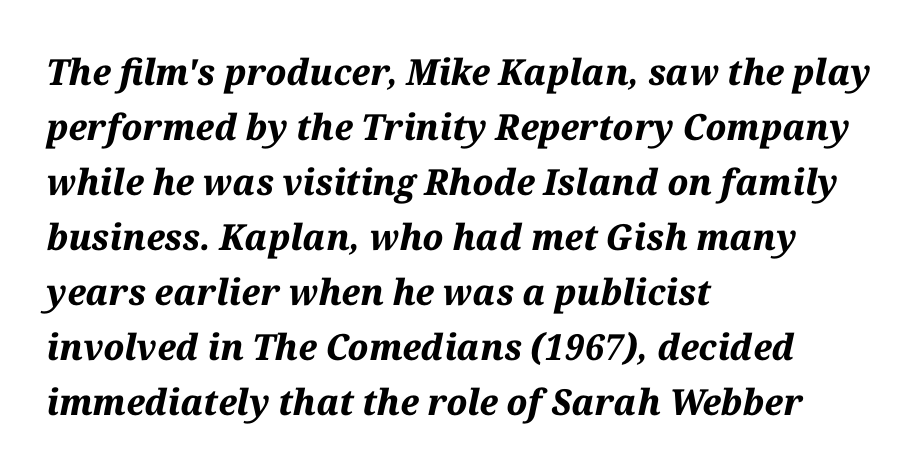
{"italic": "yes", "lean": "right", "slant_degrees": 12, "bold": "yes", "weight": "bold", "width": "normal", "stroke_contrast": "medium", "x_height": "medium", "monospaced": "no", "underline": "no", "align": "left", "line_spacing": "normal", "line_spacing_ratio": 1.53, "letter_spacing": "normal", "letter_spacing_em": 0.0, "glyph_px": 36}
